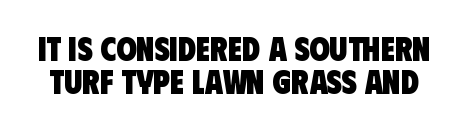
The image shows 33 px heavy, condensed sans-serif type; set tight line spacing (1.01x), normal letter spacing, not underlined; low stroke contrast and a large x-height.
